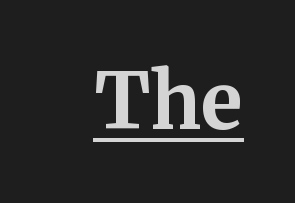
{"serif": "yes", "italic": "no", "bold": "yes", "weight": "bold", "width": "normal", "stroke_contrast": "medium", "x_height": "medium", "monospaced": "no", "underline": "yes", "letter_spacing": "normal", "letter_spacing_em": 0.0, "glyph_px": 78}
